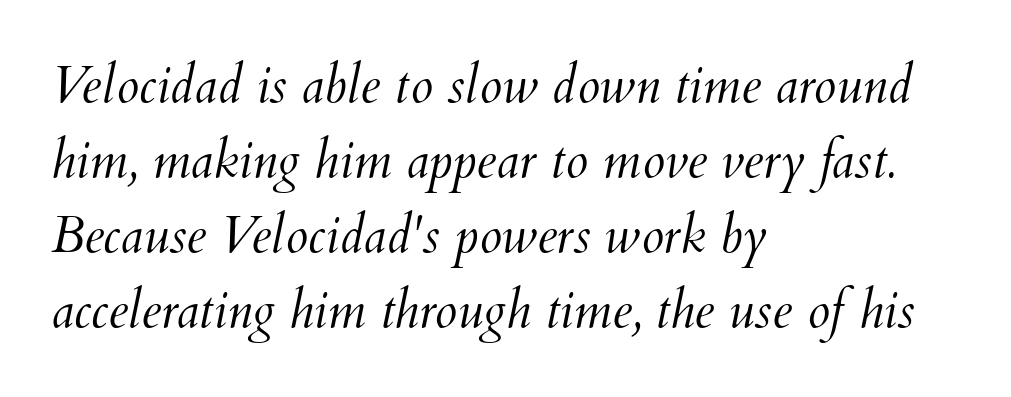
Spacing verdict: proportional, widths tailored to each character. The rendering applies a slant to the glyphs. The weight would be labelled regular, book, light, or lighter still. Descenders hang freely into open space. Compared with typical paragraphs, the rows here are spaced about the same.
